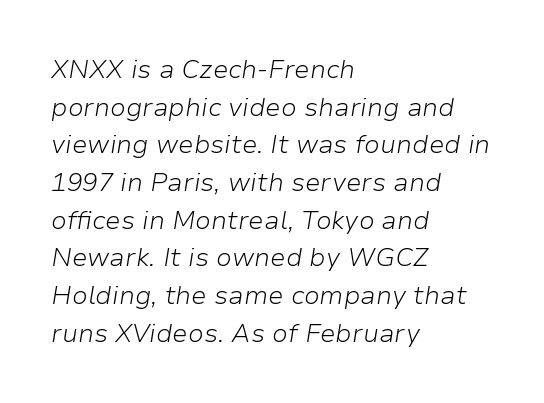
Teacher's note: observe the even left margin — that is flush-left alignment. Unmarked baselines from the first word to the last. Evenly set lines give the paragraph a standard silhouette. The weight tops out at a normal text grade.
